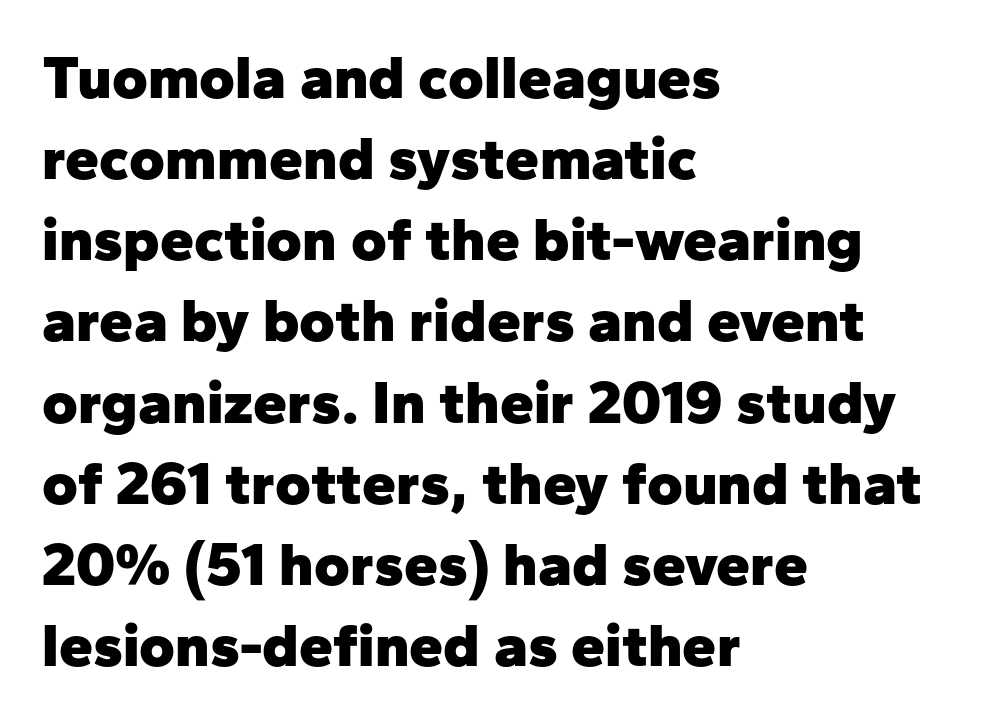
{"serif": "no", "italic": "no", "bold": "yes", "weight": "heavy", "width": "normal", "stroke_contrast": "low", "x_height": "medium", "monospaced": "no", "underline": "no", "align": "left", "line_spacing": "normal", "line_spacing_ratio": 1.33, "letter_spacing": "normal", "letter_spacing_em": 0.0, "glyph_px": 61}
